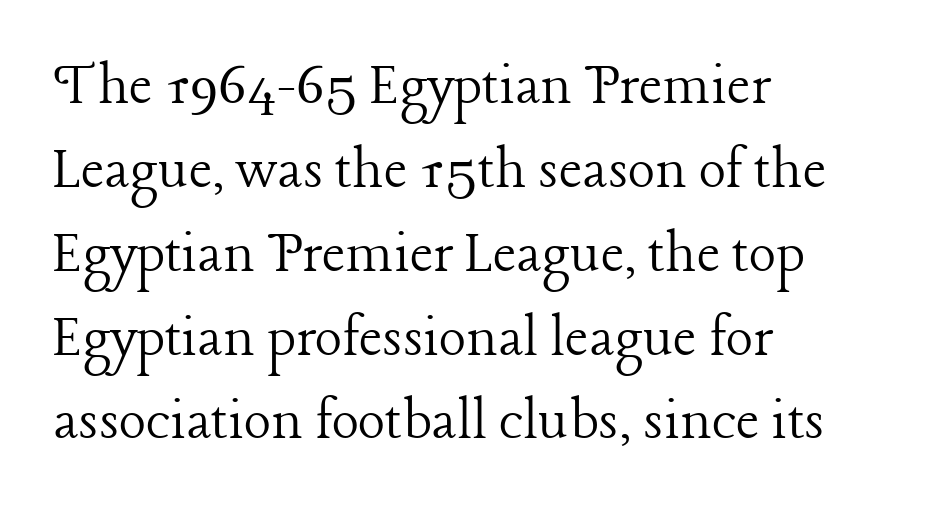
The image shows 64 px light serif type, upright; set left-aligned, normal line spacing (1.31x), normal letter spacing, not underlined; low stroke contrast and a medium x-height.
